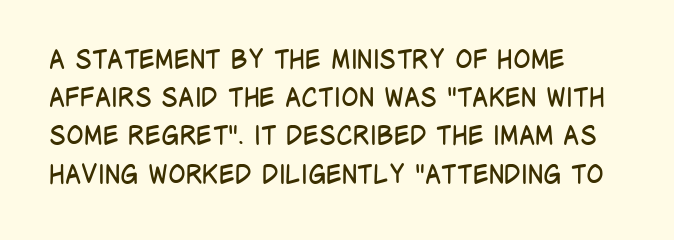
Q: Is the text bold? A: No.
Q: Is the text italic (slanted)? A: No, it is upright.
Q: Is the text underlined? A: No.
Q: How is the paragraph aligned? A: Left-aligned.
Q: Is the spacing between letters normal or unusually wide? A: Normal.
Q: Is the spacing between lines tight, normal or loose? A: Normal.
